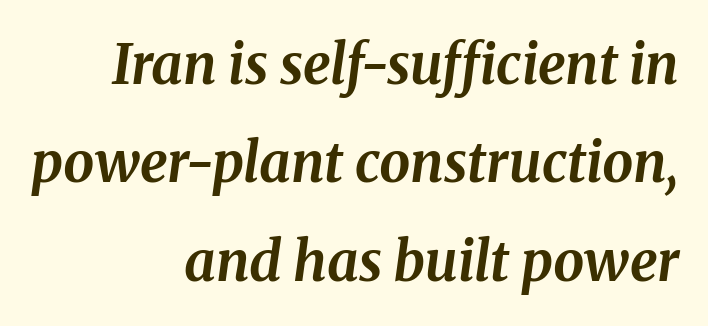
Clear beneath every line of the passage. How are the letters spaced? Ordinarily, with no added tracking. This is oblique type, the kind used for emphasis or titles. Line endings align vertically; line beginnings do not. A dark, heavy texture on the line: the type is bold.
